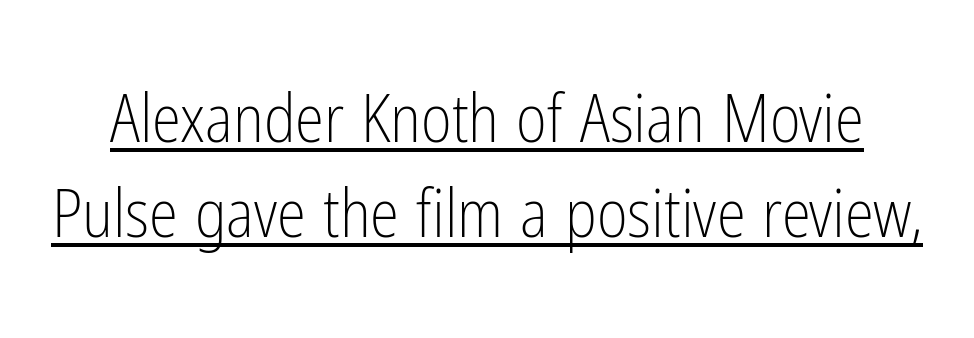
{"serif": "no", "italic": "no", "bold": "no", "weight": "light", "width": "condensed", "stroke_contrast": "low", "x_height": "medium", "monospaced": "no", "underline": "yes", "line_spacing": "normal", "line_spacing_ratio": 1.44, "letter_spacing": "normal", "letter_spacing_em": 0.0, "glyph_px": 66}
